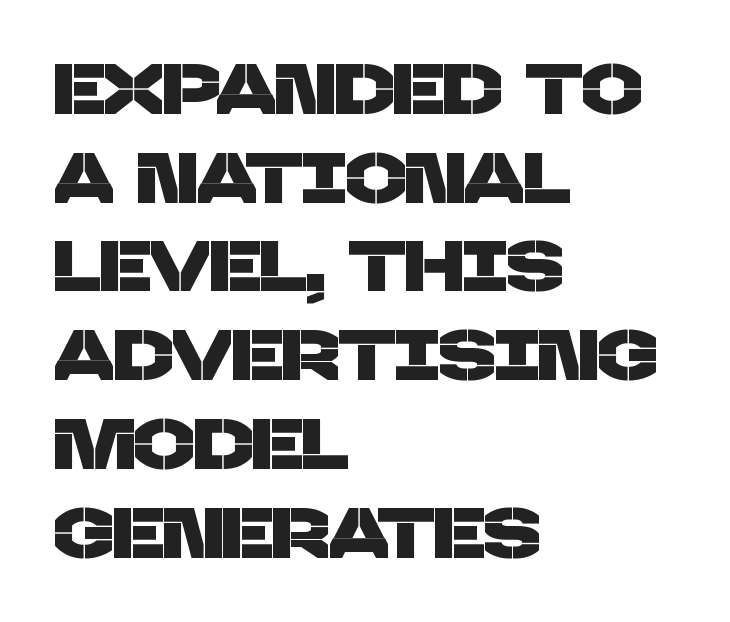
The image shows 71 px sans-serif type; set left-aligned, normal line spacing (1.25x), normal letter spacing, not underlined; low stroke contrast and a large x-height.
